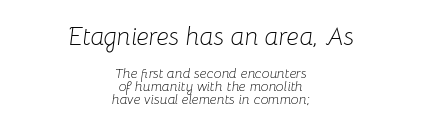
The letterforms sit shoulder to shoulder at normal distance. Reading down the block, each line starts at a different indent, mirrored at its end. Decoration check: the copy has no underline. Regarding leading, the lines here are crowded together. Top chunk: large. Bottom chunk: small.
